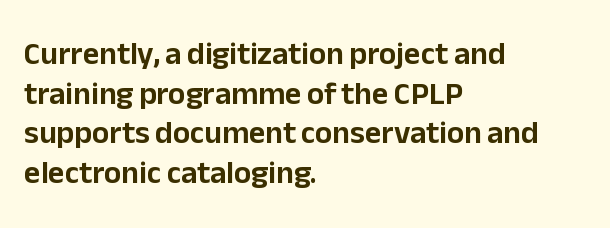
No italicization has been applied; the sample stays upright. Decoration check: the copy has no underline. Horizontally, the lines are justified to the leading edge only. Caption: standard tracking, unaltered. To sum up the face: it is a sans, with no serifs.
